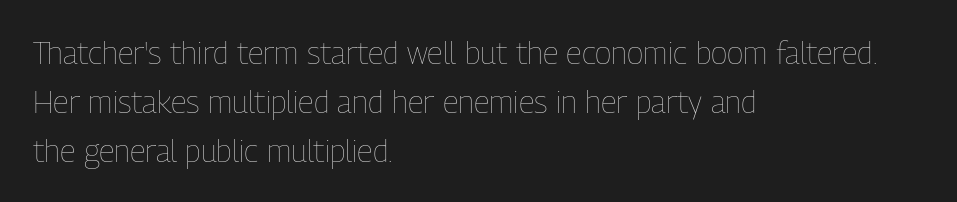
Q: Is the text bold? A: No.
Q: Is the text italic (slanted)? A: No, it is upright.
Q: Is the text underlined? A: No.
Q: How is the paragraph aligned? A: Left-aligned.
Q: Is the spacing between letters normal or unusually wide? A: Normal.
Q: Is the spacing between lines tight, normal or loose? A: Normal.
Q: Width (condensed, normal, or wide)? A: Condensed.
Q: Stroke contrast? A: Low.
Q: x-height? A: Medium.
Q: Monospaced? A: No.
